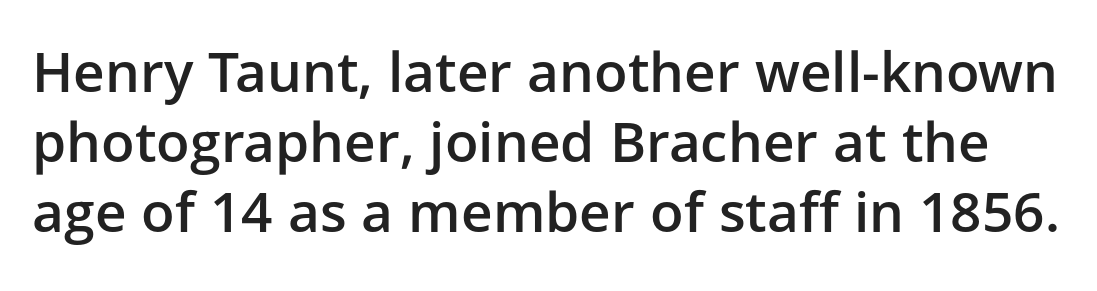
Note the varied advance widths — an 'i' is clearly narrower than an 'm'. The strokes are fattened partway — semibold, not bold. Bare-footed words on every line. You can tell it's not italic because the verticals are truly vertical. This is sans-serif lettering, the kind often seen on screens and signage.
